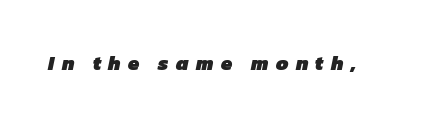
The image shows 20 px bold type; set unusually wide letter spacing (+0.37 em), not underlined.
